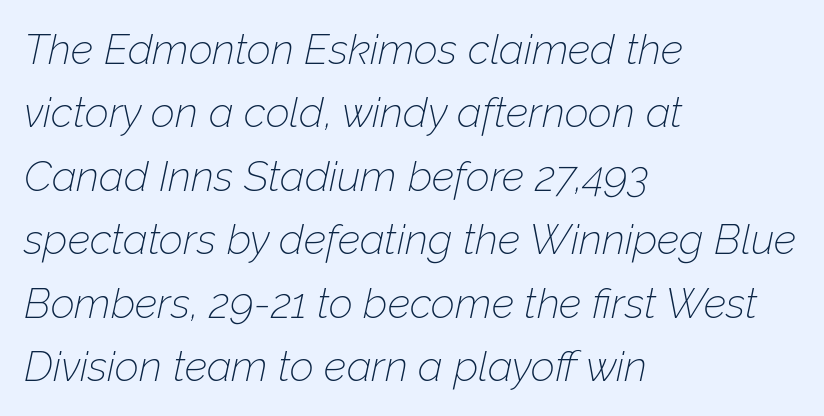
The image shows 42 px thin type, italic (leaning right); set left-aligned, normal line spacing (1.51x), normal letter spacing, not underlined; low stroke contrast and a medium x-height.
